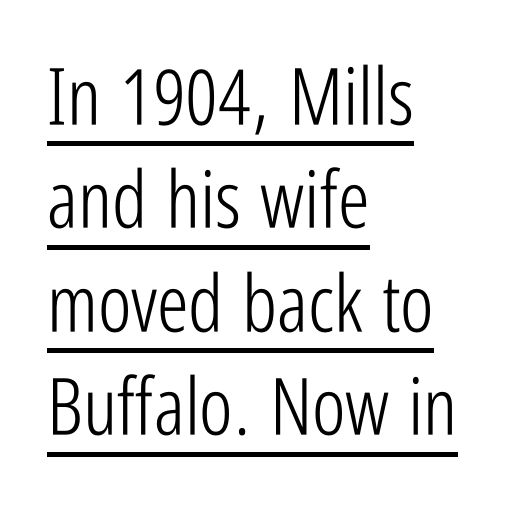
The strokes are not fattened; the text isn't bold. The passage shown is typed in a proportional face where columns would drift. The tracking reads as untouched default to a designer's eye. The font family rendered here belongs to the sans-serif group. A typesetter would call this leading conventional body-copy spacing. Each line starts at the same left margin while the right side varies.
